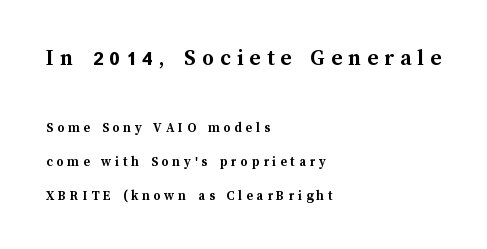
Has an underline been added? It has not. These lines carry a lot of weight — the face is fully bold. A classic flush-left, rag-right setting is used for this passage. The typography opts for an upright posture over an oblique one.
